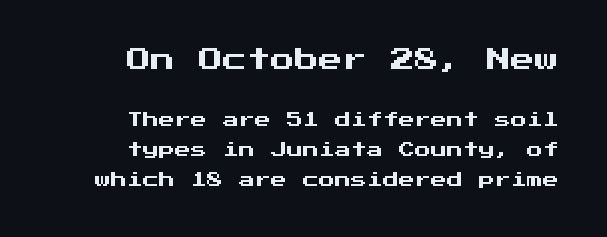
Q: Is the text italic (slanted)? A: No, it is upright.
Q: Is the text underlined? A: No.
Q: How is the paragraph aligned? A: Right-aligned.
Q: Is the spacing between letters normal or unusually wide? A: Normal.
Q: Which block of text is set in a larger size, the first (top) or the second (bottom)? A: The first (top) one.
